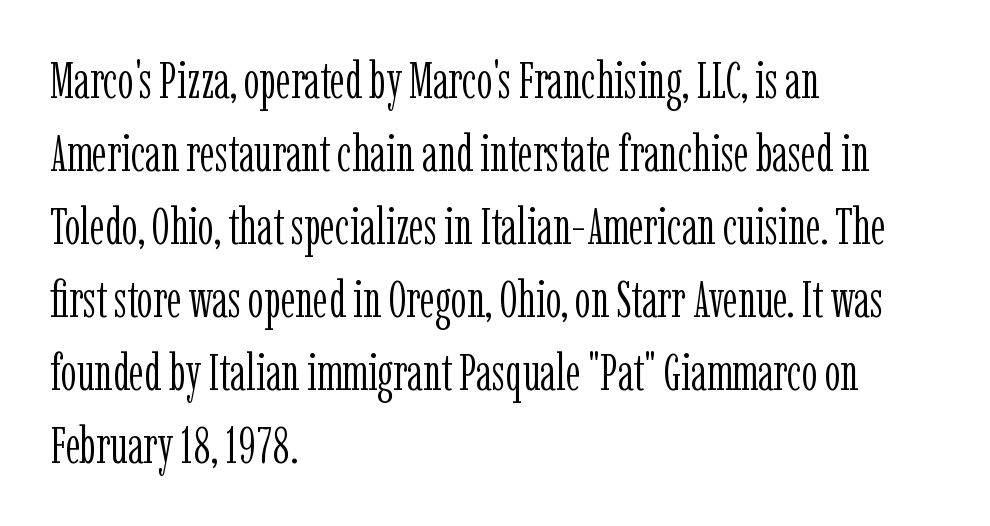
A clean baseline with only descenders dipping below it. Typographically, this falls in the serif category. In terms of leading, this rendering sits right in the middle. Think standard paragraph weight, or any step lighter than that. A student would call this left alignment; a typographer would say flush left, rag right. Posture: upright roman.
